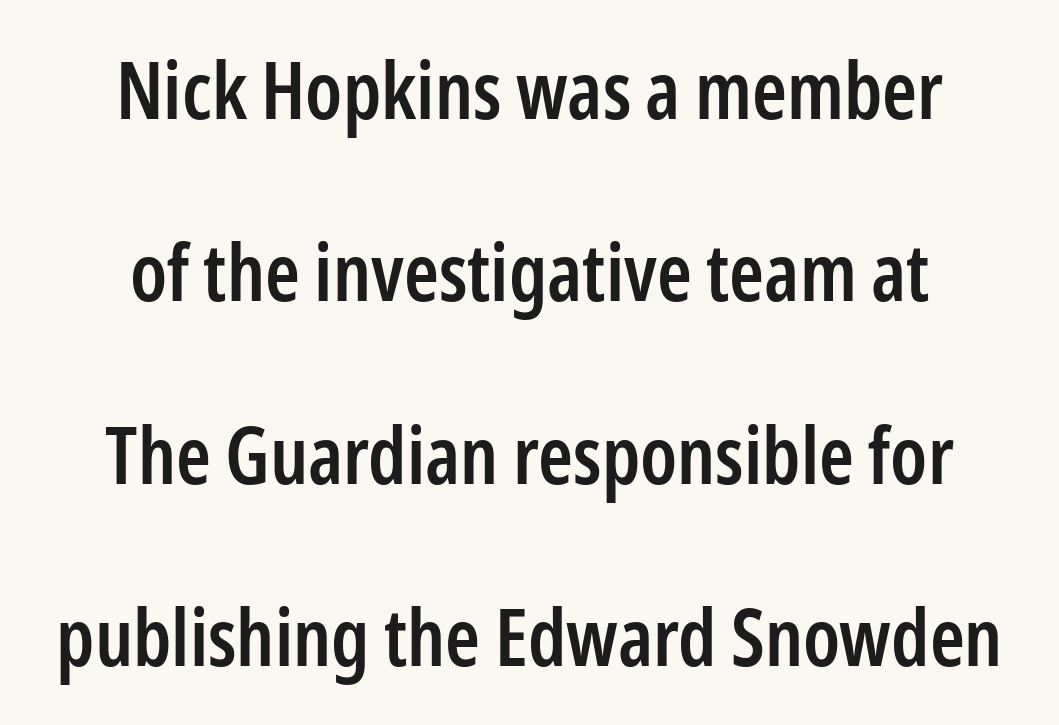
{"serif": "no", "italic": "no", "bold": "semi", "weight": "semibold", "width": "condensed", "stroke_contrast": "low", "x_height": "medium", "monospaced": "no", "underline": "no", "align": "center", "line_spacing": "loose", "line_spacing_ratio": 2.31, "letter_spacing": "normal", "letter_spacing_em": 0.0, "glyph_px": 79}
